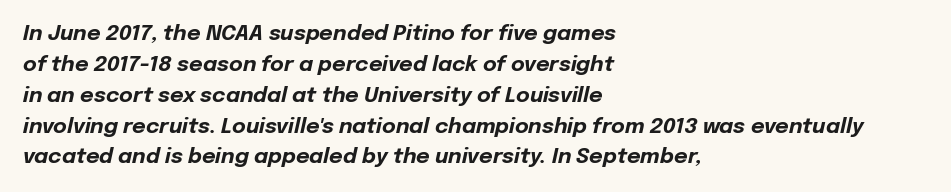
The image shows 21 px bold type, italic (leaning right); set left-aligned, normal line spacing (1.47x), normal letter spacing, not underlined.
